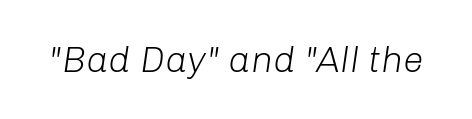
Observe the ordinary spacing: letters are neighbours, not strangers. Lines of text with bare space underneath. Each letter keeps its own natural width here, so spacing adapts to shape. Compared with a typical body face, this is equally light or lighter still. In terms of posture, this sample is oblique.
